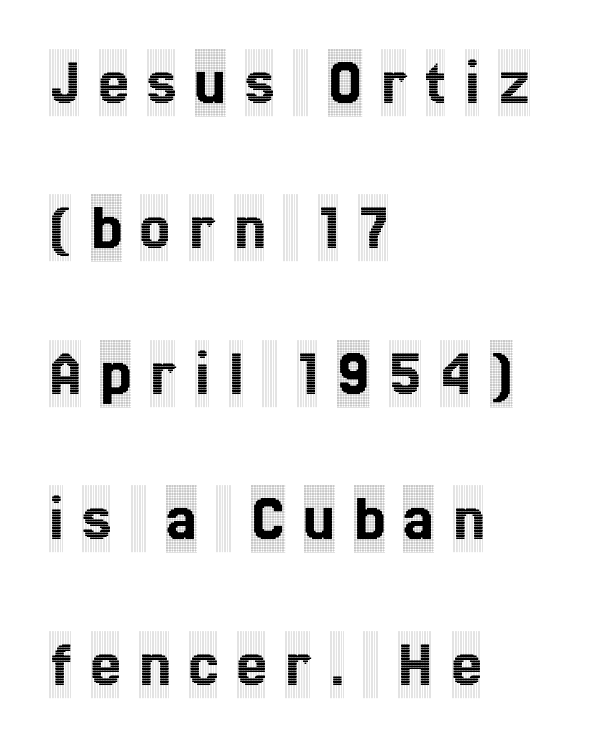
{"serif": "yes", "italic": "no", "width": "condensed", "x_height": "large", "monospaced": "no", "underline": "no", "align": "left", "line_spacing": "loose", "line_spacing_ratio": 2.17, "letter_spacing": "wide", "letter_spacing_em": 0.28, "glyph_px": 67}
